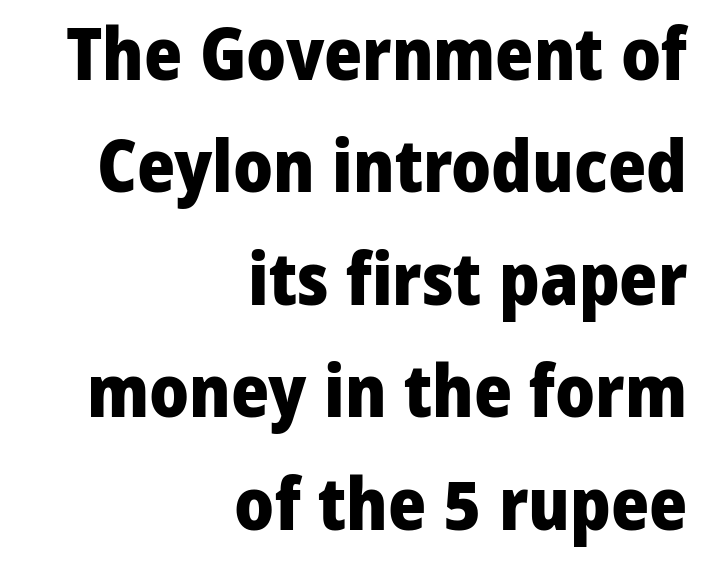
Q: Is the text bold? A: Yes.
Q: Is the text italic (slanted)? A: No, it is upright.
Q: Is the typeface a serif or a sans-serif typeface? A: Sans-serif.
Q: Is the text underlined? A: No.
Q: How is the paragraph aligned? A: Right-aligned.
Q: Is the spacing between letters normal or unusually wide? A: Normal.
Q: Is the spacing between lines tight, normal or loose? A: Normal.
Q: Width (condensed, normal, or wide)? A: Normal.
Q: Stroke contrast? A: Low.
Q: x-height? A: Medium.
Q: Monospaced? A: No.
